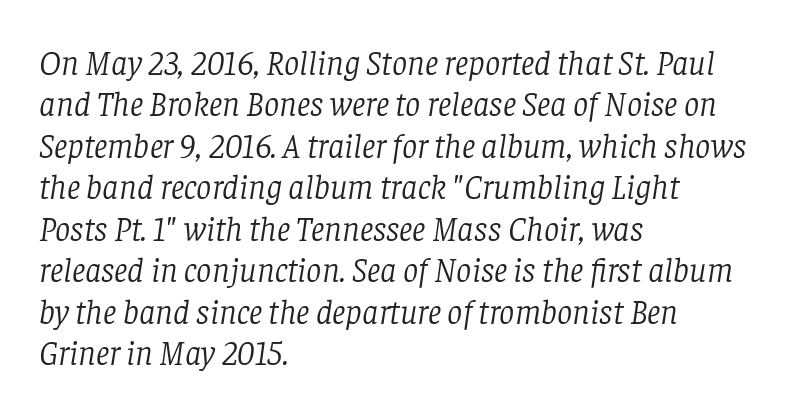
{"serif": "yes", "italic": "yes", "lean": "right", "slant_degrees": 8, "bold": "no", "weight": "light", "width": "normal", "stroke_contrast": "low", "x_height": "large", "monospaced": "no", "underline": "no", "align": "left", "line_spacing_ratio": 1.22, "letter_spacing": "normal", "letter_spacing_em": 0.0, "glyph_px": 34}
